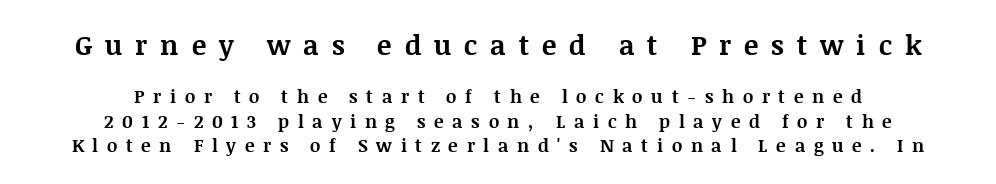
{"italic": "no", "bold": "yes", "underline": "no", "align": "center", "line_spacing": "normal", "line_spacing_ratio": 1.36, "letter_spacing": "wide", "letter_spacing_em": 0.48, "larger_block": "first", "size_ratio": 1.5, "glyph_px": 27}
